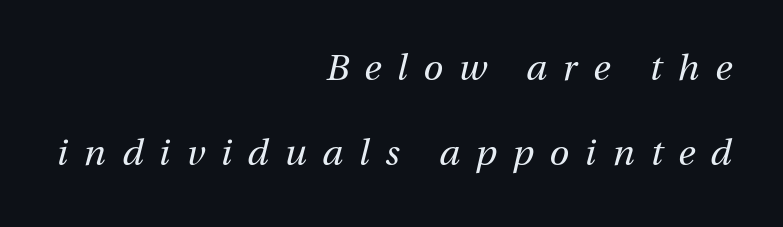
The foot of each line stays bare and open. Weight: regular or lighter. Honestly, the letter spacing is so wide it's the main thing you notice. Leading is clearly above the norm, producing a sparse column. These lines are rendered in a variable-pitch font.
